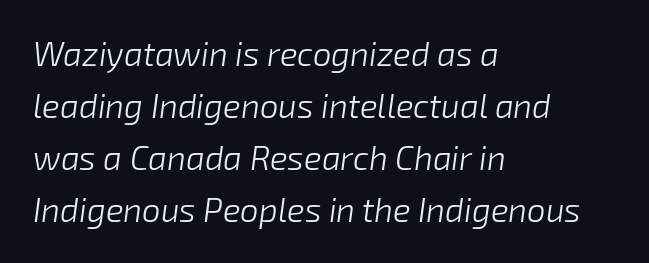
The image shows 33 px light type, italic (leaning right); set left-aligned, normal line spacing (1.58x), normal letter spacing, not underlined; low stroke contrast and a medium x-height.
